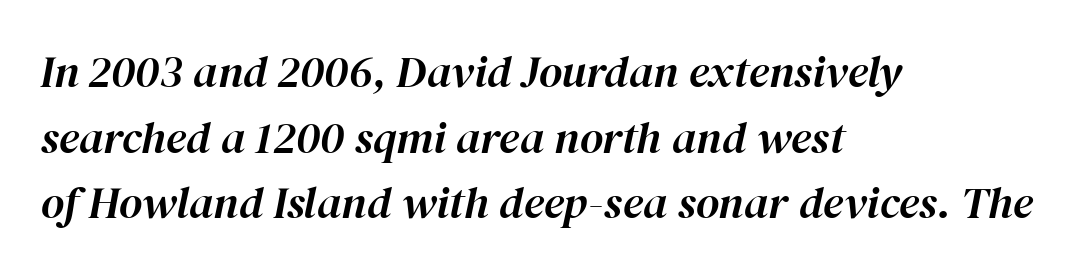
Q: Is the text italic (slanted)? A: Yes, it leans right by about 12 degrees.
Q: Is the text underlined? A: No.
Q: How is the paragraph aligned? A: Left-aligned.
Q: Is the spacing between letters normal or unusually wide? A: Normal.
Q: Is the spacing between lines tight, normal or loose? A: Normal.
Q: Width (condensed, normal, or wide)? A: Normal.
Q: Stroke contrast? A: High.
Q: x-height? A: Medium.
Q: Monospaced? A: No.
